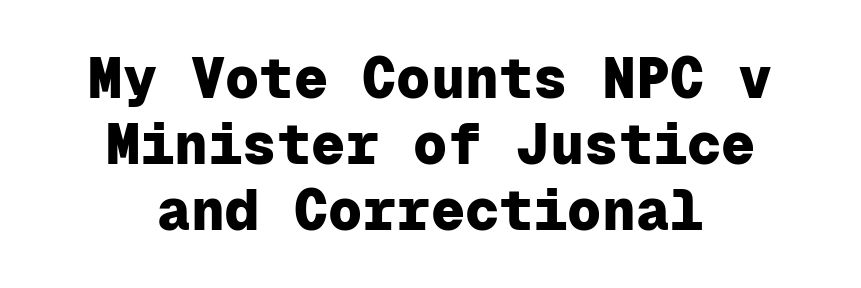
Words appear dense and cohesive because spacing is normal. The area under the type is left untouched. The rendering uses typewriter-style spacing with identical character cells. Thick stems and heavy bowls — unmistakably bold. Nope, not italic — everything's standing straight.
